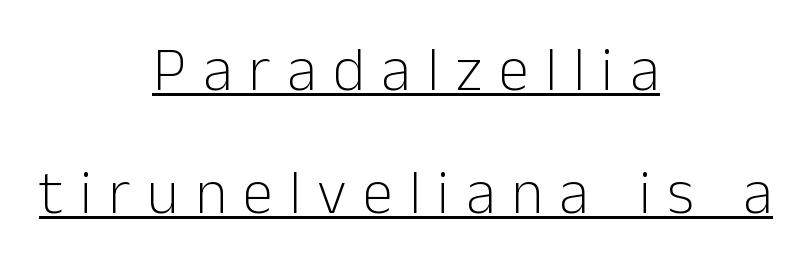
{"serif": "no", "italic": "no", "bold": "no", "weight": "light", "width": "normal", "stroke_contrast": "low", "x_height": "medium", "monospaced": "no", "underline": "yes", "align": "center", "line_spacing": "loose", "line_spacing_ratio": 1.98, "letter_spacing": "wide", "letter_spacing_em": 0.26, "glyph_px": 62}
